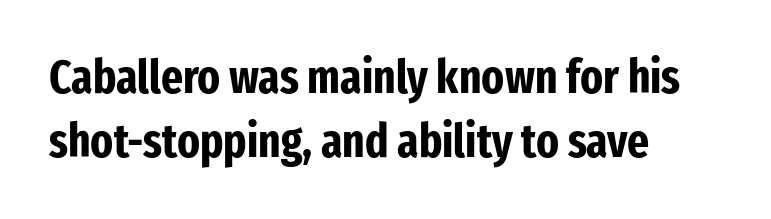
The image shows 47 px bold, condensed sans-serif type, upright; set left-aligned, normal line spacing (1.36x), normal letter spacing, not underlined; low stroke contrast and a medium x-height.
